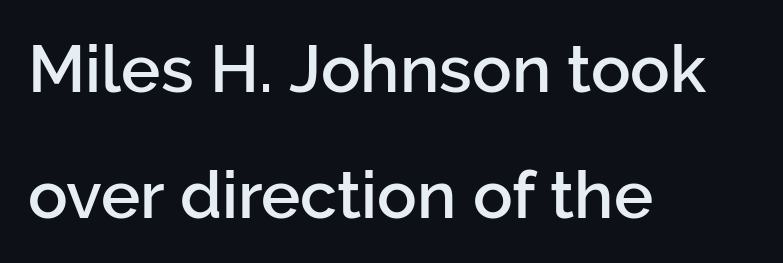
The image shows 66 px sans-serif type, upright; set left-aligned, loose line spacing (1.91x), normal letter spacing, not underlined; low stroke contrast and a medium x-height.
